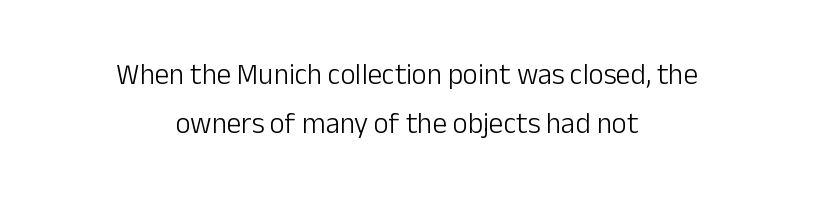
Q: Is the text bold? A: No.
Q: Is the text italic (slanted)? A: No, it is upright.
Q: Is the typeface a serif or a sans-serif typeface? A: Sans-serif.
Q: Is the text underlined? A: No.
Q: How is the paragraph aligned? A: Centered.
Q: Is the spacing between letters normal or unusually wide? A: Normal.
Q: Is the spacing between lines tight, normal or loose? A: Normal.
Q: Width (condensed, normal, or wide)? A: Normal.
Q: Stroke contrast? A: Low.
Q: x-height? A: Medium.
Q: Monospaced? A: No.
